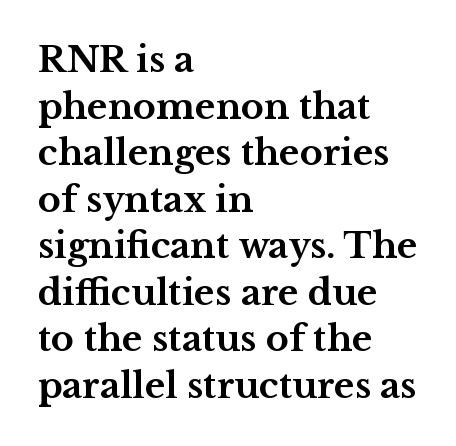
{"serif": "yes", "italic": "no", "bold": "yes", "weight": "bold", "width": "wide", "stroke_contrast": "medium", "x_height": "medium", "monospaced": "no", "underline": "no", "align": "left", "line_spacing": "normal", "line_spacing_ratio": 1.33, "letter_spacing": "normal", "letter_spacing_em": 0.0, "glyph_px": 35}
